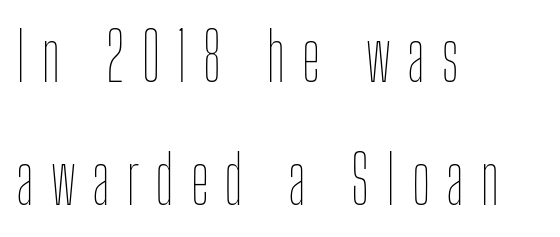
Q: Is the text bold? A: No.
Q: Is the text italic (slanted)? A: No, it is upright.
Q: Is the text underlined? A: No.
Q: How is the paragraph aligned? A: Left-aligned.
Q: Is the spacing between letters normal or unusually wide? A: Unusually wide.
Q: Width (condensed, normal, or wide)? A: Condensed.
Q: Stroke contrast? A: Low.
Q: x-height? A: Medium.
Q: Monospaced? A: No.
